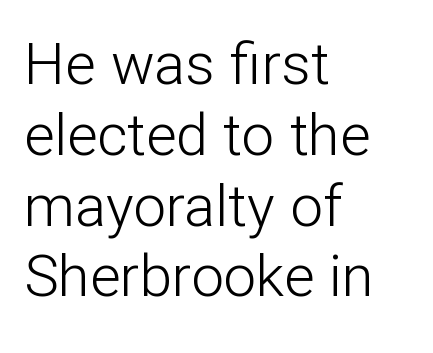
Q: Is the text bold? A: No.
Q: Is the text italic (slanted)? A: No, it is upright.
Q: Is the typeface a serif or a sans-serif typeface? A: Sans-serif.
Q: Is the text underlined? A: No.
Q: How is the paragraph aligned? A: Left-aligned.
Q: Is the spacing between letters normal or unusually wide? A: Normal.
Q: Width (condensed, normal, or wide)? A: Normal.
Q: Stroke contrast? A: Low.
Q: x-height? A: Medium.
Q: Monospaced? A: No.
